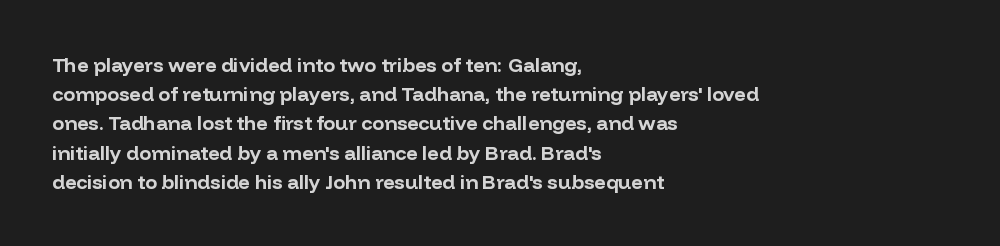
The image shows 20 px bold type, upright; set left-aligned, normal line spacing (1.46x), normal letter spacing, not underlined.
